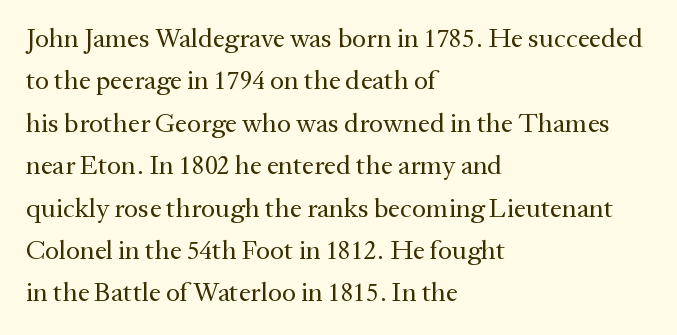
{"italic": "no", "bold": "no", "underline": "no", "align": "left", "line_spacing": "normal", "line_spacing_ratio": 1.57, "letter_spacing": "normal", "letter_spacing_em": 0.0, "glyph_px": 27}
